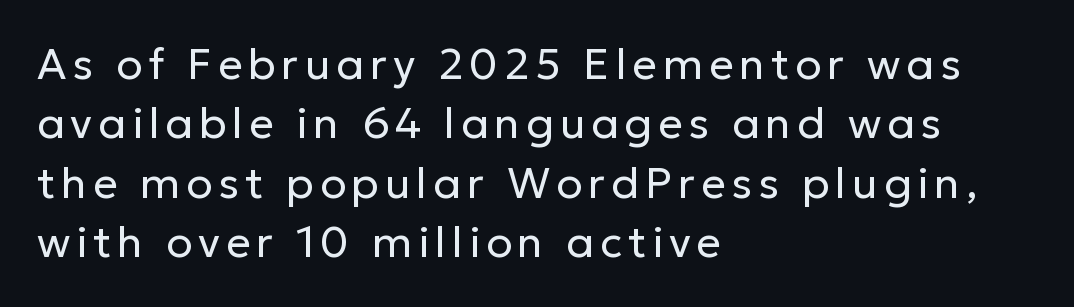
Every row of glyphs begins at an identical x-position on the left. The lettering stays uniformly vertical, giving the passage a roman look. The typeface has the unassuming heft of standard copy or less. Nope, no serifs anywhere on these letters.
